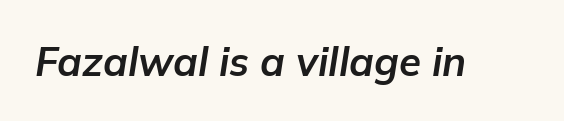
{"italic": "yes", "lean": "right", "slant_degrees": 9, "bold": "yes", "weight": "bold", "width": "normal", "stroke_contrast": "low", "x_height": "medium", "monospaced": "no", "underline": "no", "letter_spacing": "normal", "letter_spacing_em": 0.0, "glyph_px": 40}
